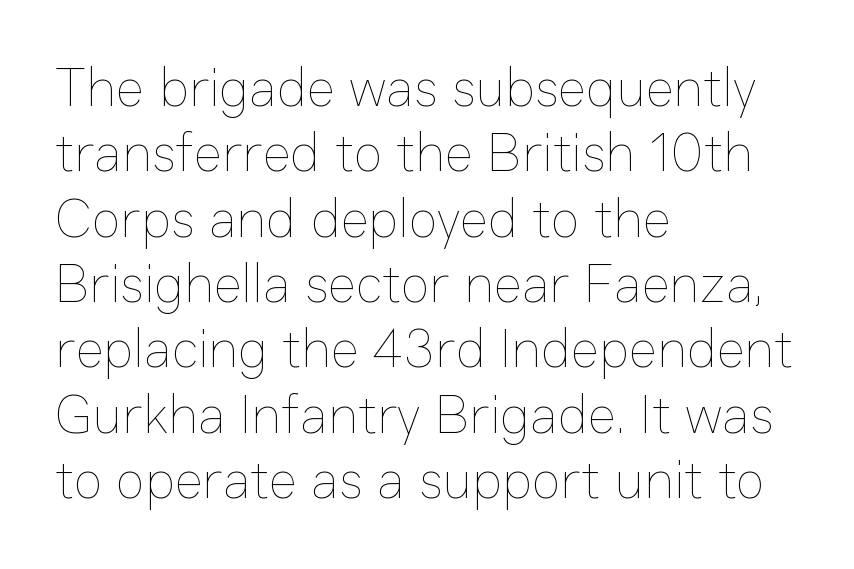
Q: Is the text bold? A: No.
Q: Is the text italic (slanted)? A: No, it is upright.
Q: Is the text underlined? A: No.
Q: How is the paragraph aligned? A: Left-aligned.
Q: Is the spacing between letters normal or unusually wide? A: Normal.
Q: Width (condensed, normal, or wide)? A: Normal.
Q: Stroke contrast? A: Low.
Q: x-height? A: Medium.
Q: Monospaced? A: No.
